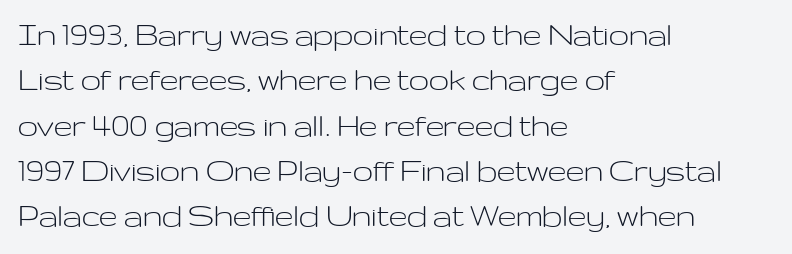
{"serif": "no", "italic": "no", "bold": "no", "weight": "light", "width": "wide", "stroke_contrast": "low", "x_height": "medium", "monospaced": "no", "underline": "no", "align": "left", "line_spacing": "normal", "line_spacing_ratio": 1.26, "letter_spacing": "normal", "letter_spacing_em": 0.0, "glyph_px": 36}
